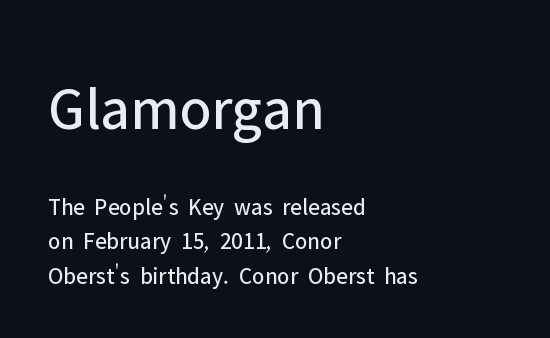
The image shows 61 px regular-weight sans-serif type, upright; set left-aligned, normal line spacing (1.42x), normal letter spacing, not underlined; the first (top) block is 2.54x larger; low stroke contrast and a medium x-height.
